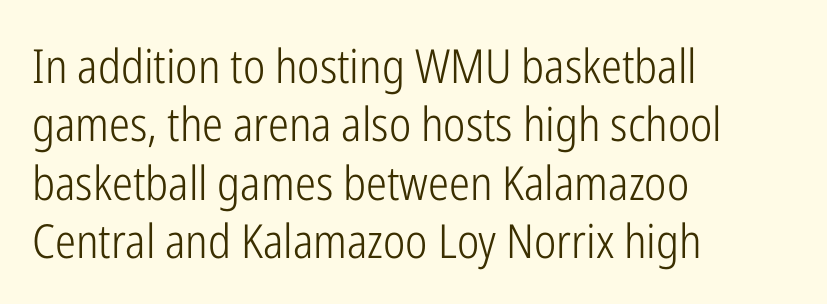
Q: Is the text bold? A: No.
Q: Is the text italic (slanted)? A: No, it is upright.
Q: Is the typeface a serif or a sans-serif typeface? A: Sans-serif.
Q: Is the text underlined? A: No.
Q: How is the paragraph aligned? A: Left-aligned.
Q: Is the spacing between letters normal or unusually wide? A: Normal.
Q: Width (condensed, normal, or wide)? A: Condensed.
Q: Stroke contrast? A: Low.
Q: x-height? A: Medium.
Q: Monospaced? A: No.
